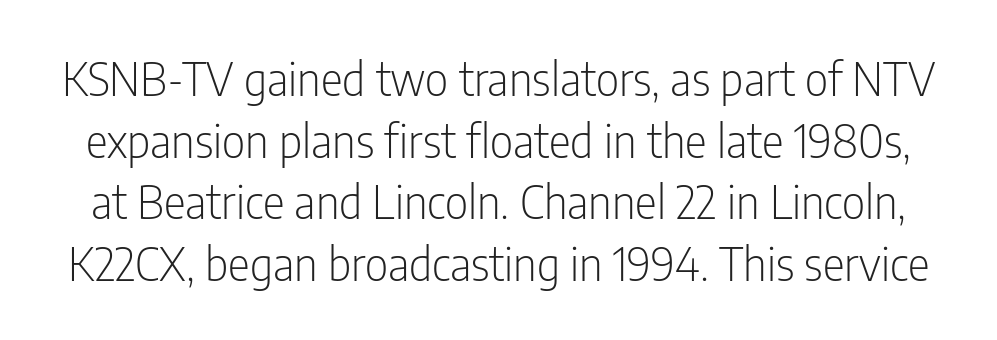
Q: Is the text bold? A: No.
Q: Is the text italic (slanted)? A: No, it is upright.
Q: Is the typeface a serif or a sans-serif typeface? A: Sans-serif.
Q: Is the text underlined? A: No.
Q: Is the spacing between letters normal or unusually wide? A: Normal.
Q: Is the spacing between lines tight, normal or loose? A: Normal.
Q: Width (condensed, normal, or wide)? A: Condensed.
Q: Stroke contrast? A: Low.
Q: x-height? A: Medium.
Q: Monospaced? A: No.
